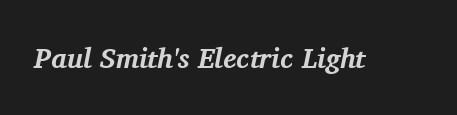
Q: Is the text bold? A: Yes.
Q: Is the text italic (slanted)? A: Yes, it leans right by about 11 degrees.
Q: Is the typeface a serif or a sans-serif typeface? A: Serif.
Q: Is the text underlined? A: No.
Q: Is the spacing between letters normal or unusually wide? A: Normal.
Q: Width (condensed, normal, or wide)? A: Normal.
Q: Stroke contrast? A: Medium.
Q: x-height? A: Medium.
Q: Monospaced? A: No.
